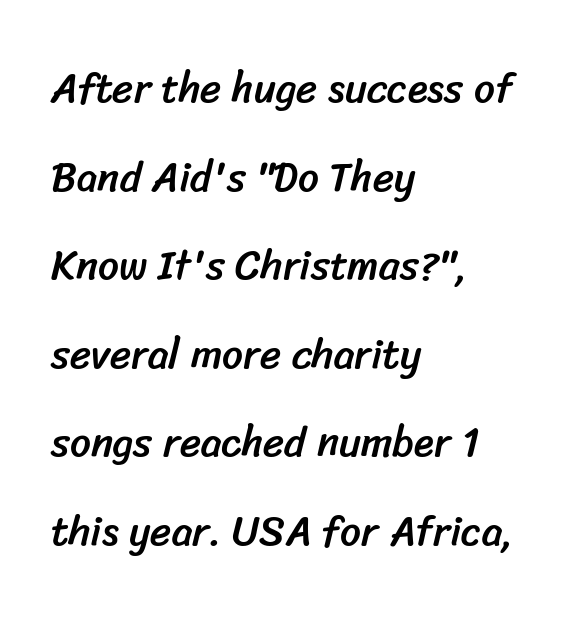
Q: Is the typeface a serif or a sans-serif typeface? A: Sans-serif.
Q: Is the text underlined? A: No.
Q: How is the paragraph aligned? A: Left-aligned.
Q: Is the spacing between letters normal or unusually wide? A: Normal.
Q: Is the spacing between lines tight, normal or loose? A: Loose.
Q: Width (condensed, normal, or wide)? A: Normal.
Q: Stroke contrast? A: Low.
Q: x-height? A: Medium.
Q: Monospaced? A: No.
